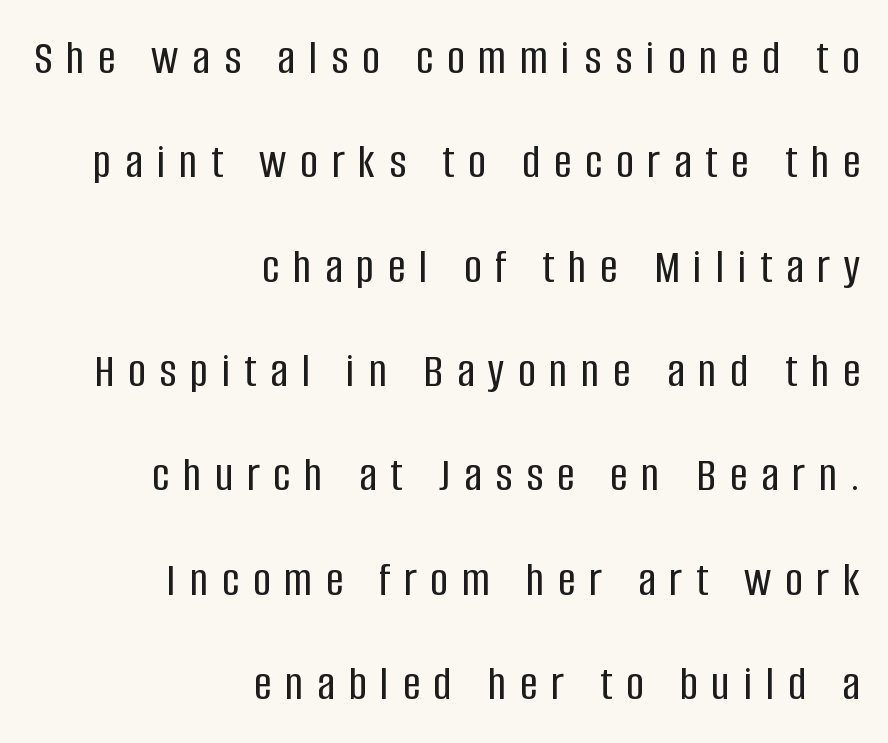
This rendering uses right alignment, leaving the left contour irregular. These lines stand farther apart than default settings would place them. This sample has the flowing, uneven cadence of proportional lettering. Anything drawn beneath the words? Only blank space.
